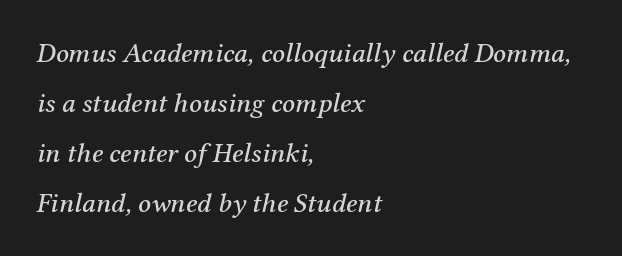
{"serif": "yes", "italic": "yes", "lean": "right", "slant_degrees": 12, "width": "normal", "stroke_contrast": "medium", "x_height": "medium", "monospaced": "no", "underline": "no", "align": "left", "line_spacing_ratio": 1.79, "letter_spacing": "normal", "letter_spacing_em": 0.0, "glyph_px": 28}
